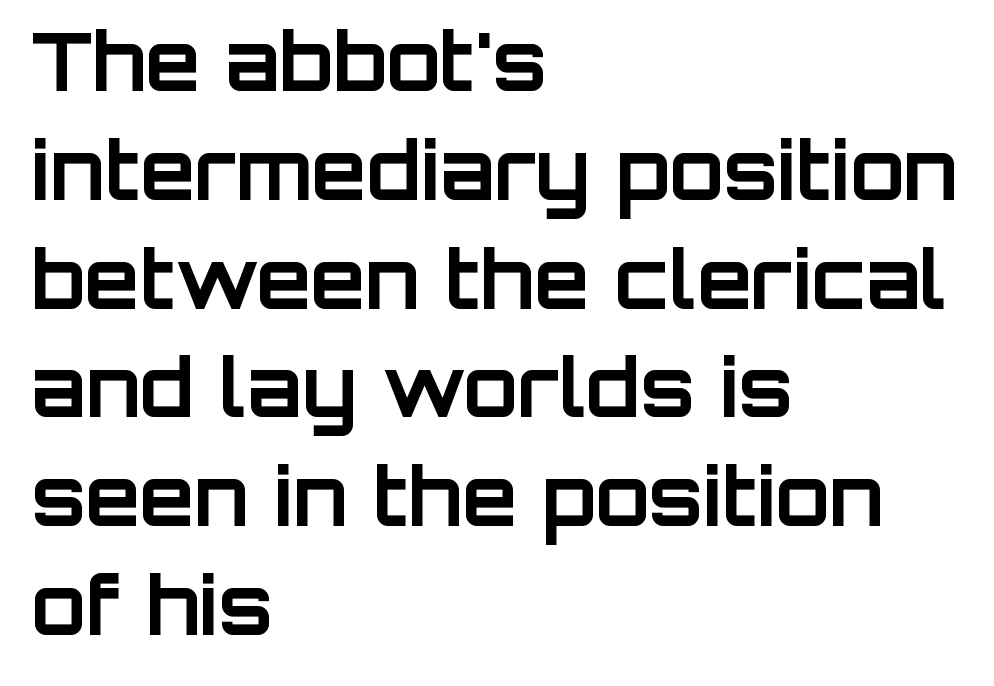
Letter spacing: default. Posture: upright roman. Honestly, the row spacing looks completely unremarkable. You could not count columns in this text — the font is proportionally spaced. On the weight axis this lands at bold, roughly 700. Rule under the text: the space is simply empty.
